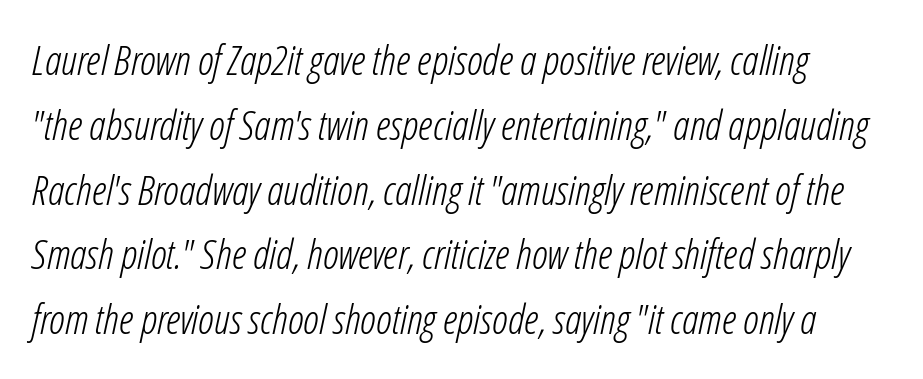
Q: Is the text bold? A: No.
Q: Is the text italic (slanted)? A: Yes, it leans right by about 12 degrees.
Q: Is the text underlined? A: No.
Q: Is the spacing between letters normal or unusually wide? A: Normal.
Q: Is the spacing between lines tight, normal or loose? A: Normal.
Q: Width (condensed, normal, or wide)? A: Condensed.
Q: Stroke contrast? A: Low.
Q: x-height? A: Medium.
Q: Monospaced? A: No.
